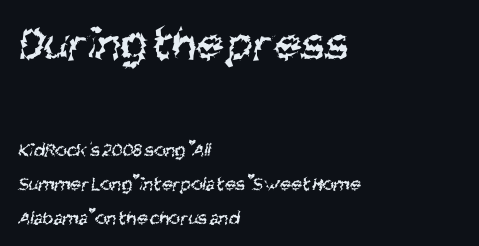
The image shows 49 px regular-weight, condensed sans-serif type; set left-aligned, normal line spacing (1.69x), normal letter spacing, not underlined; the first (top) block is 2.45x larger; medium stroke contrast and a large x-height.
